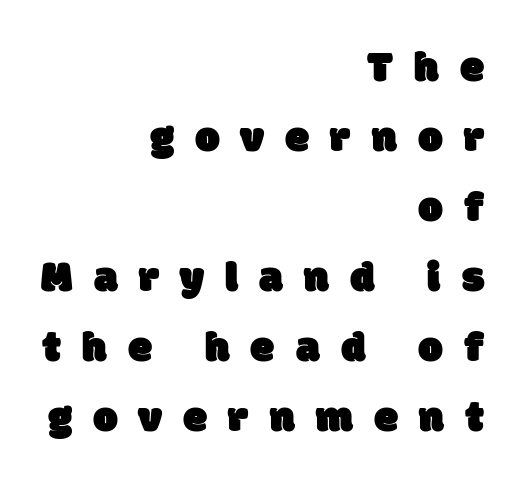
Q: Is the typeface a serif or a sans-serif typeface? A: Sans-serif.
Q: Is the text underlined? A: No.
Q: How is the paragraph aligned? A: Right-aligned.
Q: Is the spacing between letters normal or unusually wide? A: Unusually wide.
Q: Is the spacing between lines tight, normal or loose? A: Normal.
Q: Width (condensed, normal, or wide)? A: Normal.
Q: Stroke contrast? A: Low.
Q: x-height? A: Large.
Q: Monospaced? A: No.
